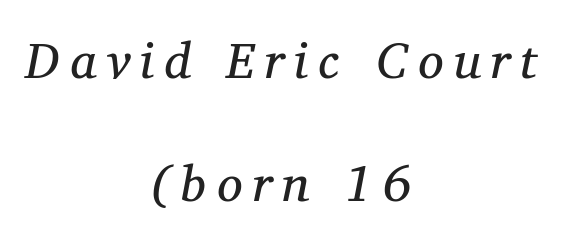
Q: Is the text bold? A: No.
Q: Is the text italic (slanted)? A: Yes, it leans right by about 11 degrees.
Q: Is the typeface a serif or a sans-serif typeface? A: Serif.
Q: Is the text underlined? A: No.
Q: How is the paragraph aligned? A: Centered.
Q: Is the spacing between letters normal or unusually wide? A: Unusually wide.
Q: Is the spacing between lines tight, normal or loose? A: Loose.
Q: Width (condensed, normal, or wide)? A: Normal.
Q: Stroke contrast? A: Medium.
Q: x-height? A: Medium.
Q: Monospaced? A: No.
